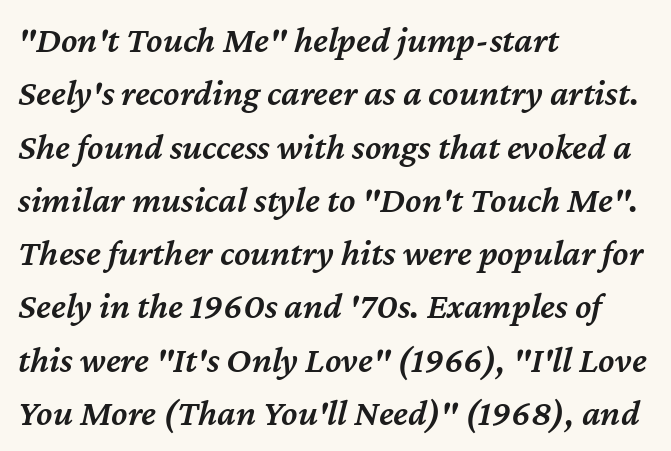
The letters advance in unequal steps, a hallmark of proportional type. Leftover space on each line is placed entirely after the last word. A clean baseline with only descenders dipping below it. Leading matches the norm, producing a regular column.
